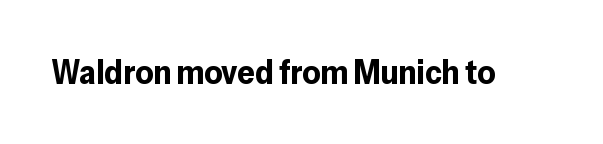
Q: Is the text bold? A: Yes.
Q: Is the text italic (slanted)? A: No, it is upright.
Q: Is the typeface a serif or a sans-serif typeface? A: Sans-serif.
Q: Is the text underlined? A: No.
Q: Is the spacing between letters normal or unusually wide? A: Normal.
Q: Width (condensed, normal, or wide)? A: Normal.
Q: Stroke contrast? A: Low.
Q: x-height? A: Medium.
Q: Monospaced? A: No.
